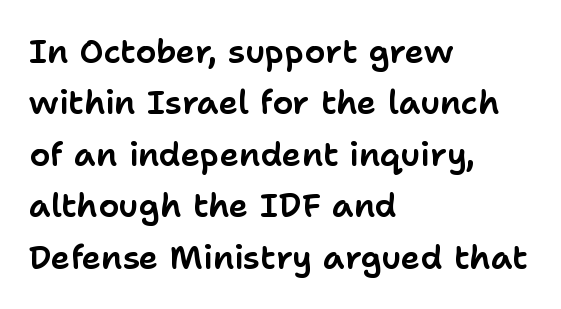
Descenders are the only things crossing below the line. Looks like regular typesetting: each glyph gets only the width it needs. Tracking value appears to be zero — textbook default spacing. A classic flush-left, rag-right setting is used for this passage. Nope, no serifs anywhere on these letters. Posture: vertical.
